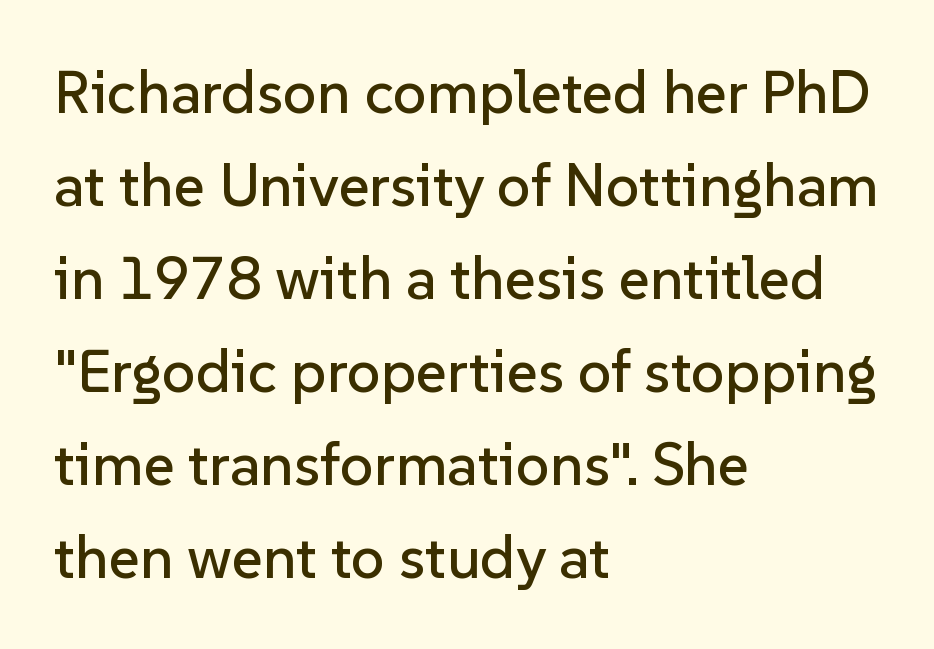
The image shows 60 px sans-serif type, upright; set left-aligned, normal line spacing (1.55x), normal letter spacing, not underlined; low stroke contrast and a medium x-height.
